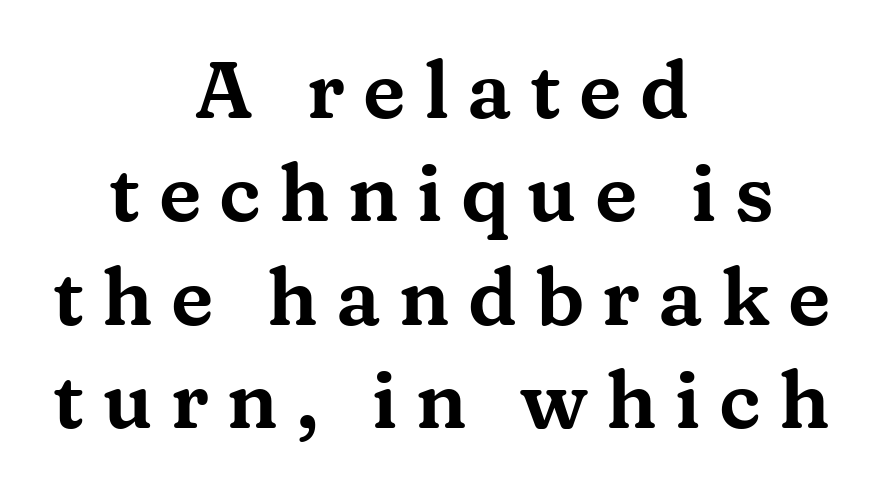
Lines of text with bare space underneath. The specimen reads as upright at a glance. In CSS terms this would be text-align: center. This sample has the flowing, uneven cadence of proportional lettering. You could only call the tracking loose — the letters float apart.
